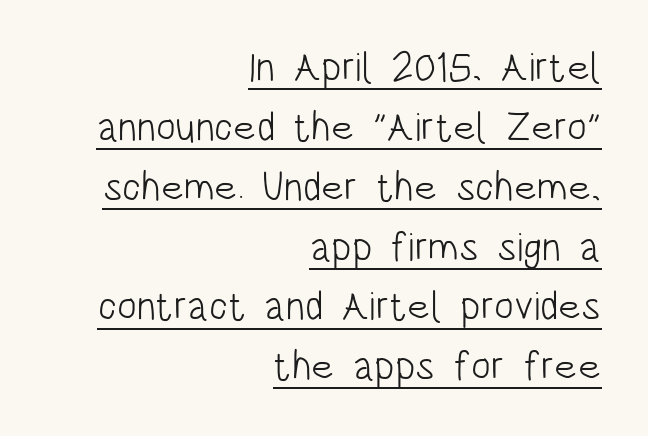
The image shows 41 px light, condensed sans-serif type, upright; set right-aligned, normal line spacing (1.46x), normal letter spacing, underlined; low stroke contrast and a large x-height.
